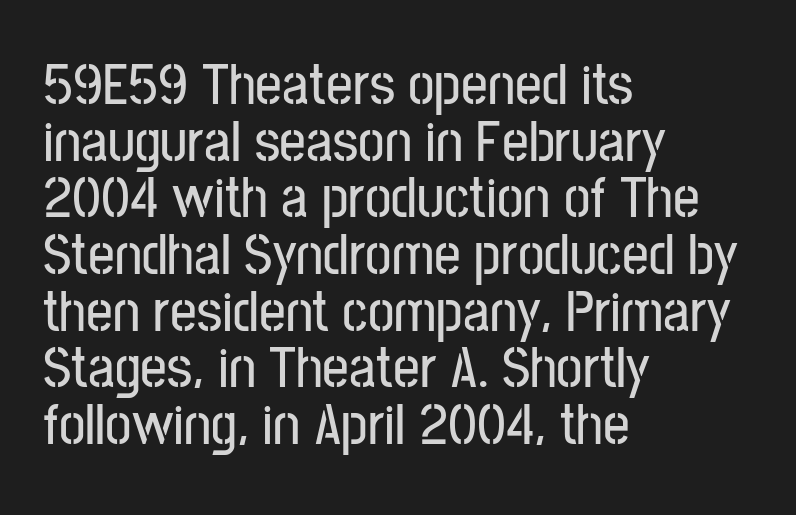
{"serif": "no", "italic": "no", "width": "condensed", "stroke_contrast": "low", "x_height": "medium", "monospaced": "no", "underline": "no", "align": "left", "line_spacing": "tight", "line_spacing_ratio": 0.96, "letter_spacing": "normal", "letter_spacing_em": 0.0, "glyph_px": 59}
